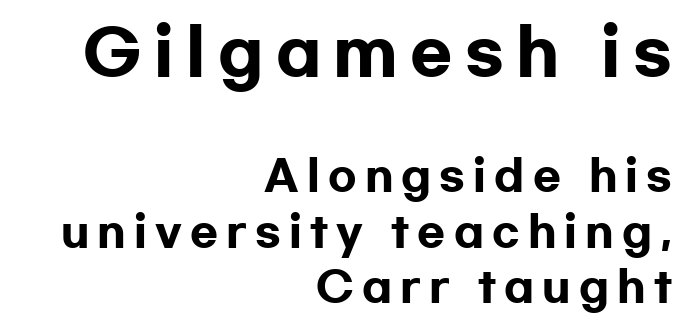
Q: Is the text bold? A: Yes.
Q: Is the text italic (slanted)? A: No, it is upright.
Q: Is the typeface a serif or a sans-serif typeface? A: Sans-serif.
Q: Is the text underlined? A: No.
Q: How is the paragraph aligned? A: Right-aligned.
Q: Is the spacing between letters normal or unusually wide? A: Unusually wide.
Q: Is the spacing between lines tight, normal or loose? A: Normal.
Q: Which block of text is set in a larger size, the first (top) or the second (bottom)? A: The first (top) one.
Q: Width (condensed, normal, or wide)? A: Wide.
Q: Stroke contrast? A: Low.
Q: x-height? A: Medium.
Q: Monospaced? A: No.
